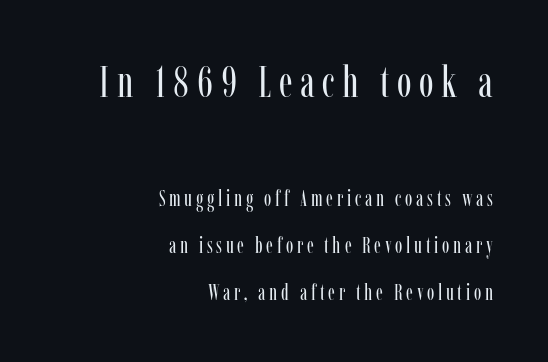
Q: Is the text bold? A: No.
Q: Is the text italic (slanted)? A: No, it is upright.
Q: Is the typeface a serif or a sans-serif typeface? A: Serif.
Q: Is the text underlined? A: No.
Q: How is the paragraph aligned? A: Right-aligned.
Q: Is the spacing between lines tight, normal or loose? A: Loose.
Q: Which block of text is set in a larger size, the first (top) or the second (bottom)? A: The first (top) one.
Q: Width (condensed, normal, or wide)? A: Condensed.
Q: Stroke contrast? A: Low.
Q: x-height? A: Medium.
Q: Monospaced? A: No.
